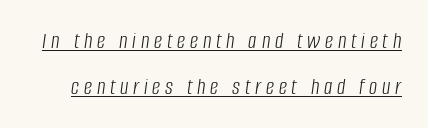
The image shows 23 px text type, italic (leaning right); set loose line spacing (1.99x), unusually wide letter spacing (+0.21 em), underlined.
